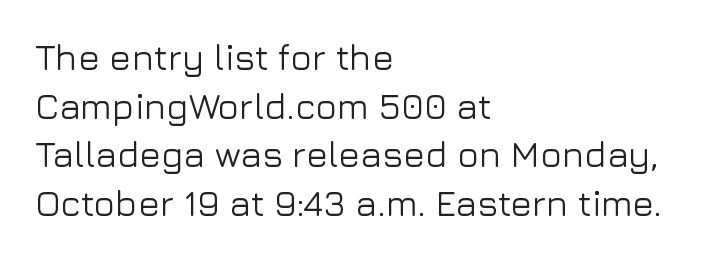
Left-aligned paragraph, ragged on the right. This is the regular roman posture of the typeface. Underlining? Definitely not there. The type is set solid horizontally, with unmodified tracking. Letterform terminals end flat and unadorned throughout the passage. Each letter keeps its own natural width here, so spacing adapts to shape.
